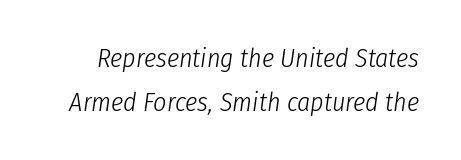
Characters are canted at an angle relative to the baseline's perpendicular. Students, note that the glyphs here touch the page at normal intervals. The passage shown stacks its lines at a standard gap. Just letters on the line, the space beneath them empty. The font sits on the lighter half of the weight spectrum, regular included.
